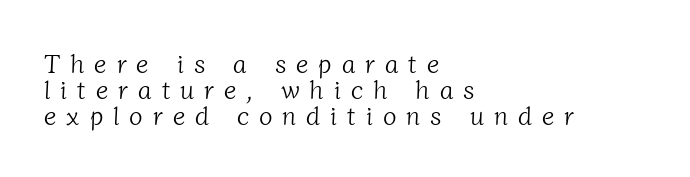
The typeface has the unassuming heft of standard copy or less. Every row of glyphs begins at an identical x-position on the left. Students, observe: this is what under-led, compact text looks like. The horizontal fit of the characters is loose and conspicuously gappy.
